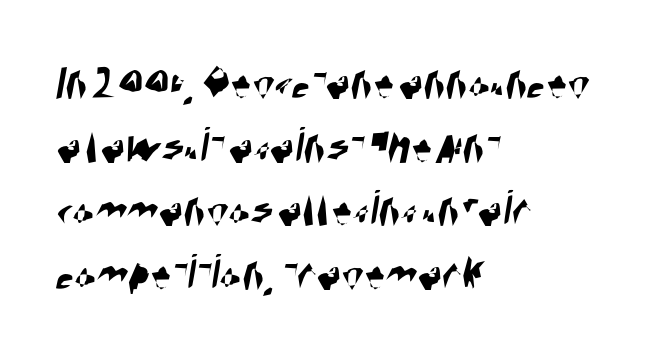
The image shows 51 px condensed sans-serif type; set left-aligned, normal line spacing (1.25x), normal letter spacing, not underlined; high stroke contrast and a large x-height.
